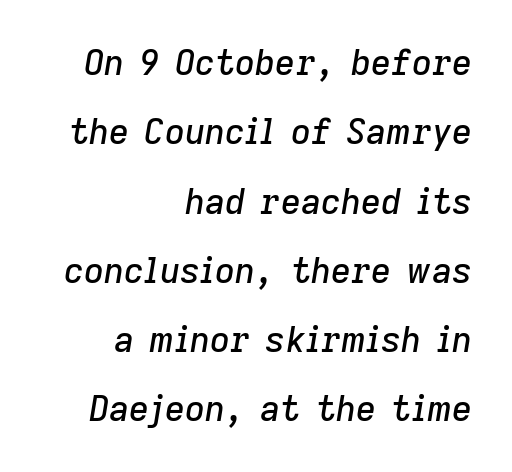
The image shows 35 px text type, italic (leaning right); set right-aligned, loose line spacing (1.98x), normal letter spacing, not underlined; low stroke contrast and a medium x-height.
